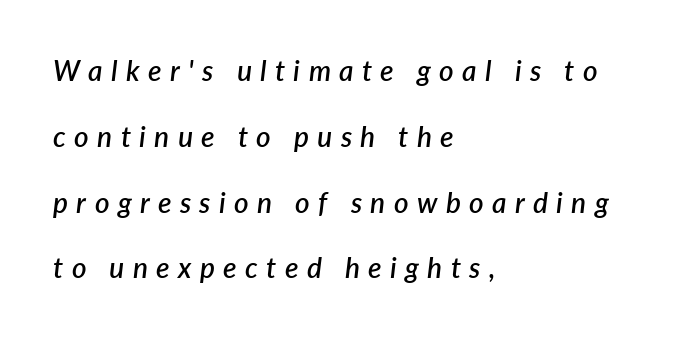
A bit beefed up — I'd call it semibold rather than bold. Note the varied advance widths — an 'i' is clearly narrower than an 'm'. Quick note: italic. Words appear elongated and porous because spacing is wide. The area under the type is left untouched.
